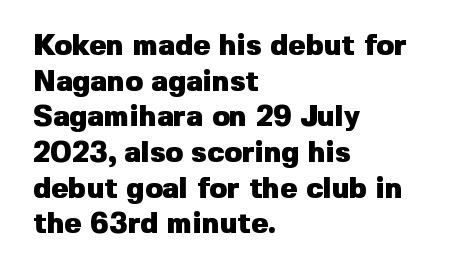
The image shows 29 px heavy sans-serif type, upright; set left-aligned, line spacing 1.23x, normal letter spacing, not underlined; low stroke contrast and a medium x-height.
